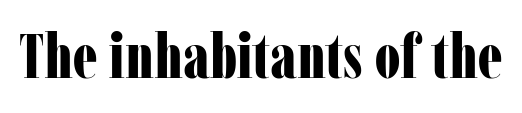
Check the space under the baseline: it is left empty. The face used here has the dense, thick strokes of a bold. The face used here is seriffed, in the tradition of book romans. Posture: vertical. The letters sit at their default tracking, neither squeezed nor spread. Looks like regular typesetting: each glyph gets only the width it needs.
